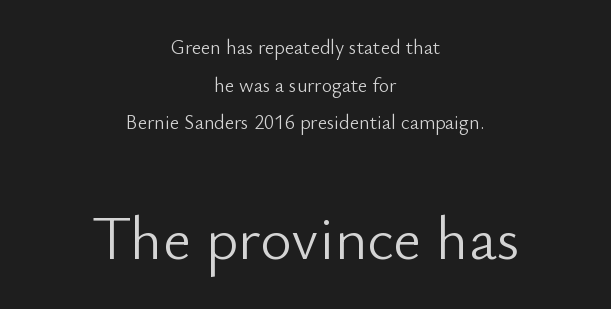
Q: Is the text bold? A: No.
Q: Is the text italic (slanted)? A: No, it is upright.
Q: Is the typeface a serif or a sans-serif typeface? A: Sans-serif.
Q: Is the text underlined? A: No.
Q: How is the paragraph aligned? A: Centered.
Q: Is the spacing between letters normal or unusually wide? A: Normal.
Q: Which block of text is set in a larger size, the first (top) or the second (bottom)? A: The second (bottom) one.
Q: Width (condensed, normal, or wide)? A: Normal.
Q: Stroke contrast? A: Low.
Q: x-height? A: Small.
Q: Monospaced? A: No.
